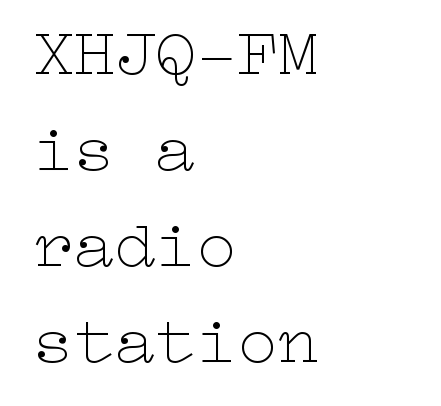
Q: Is the text bold? A: No.
Q: Is the text italic (slanted)? A: No, it is upright.
Q: Is the text underlined? A: No.
Q: How is the paragraph aligned? A: Left-aligned.
Q: Is the spacing between letters normal or unusually wide? A: Normal.
Q: Is the spacing between lines tight, normal or loose? A: Normal.
Q: Width (condensed, normal, or wide)? A: Wide.
Q: Stroke contrast? A: Low.
Q: x-height? A: Medium.
